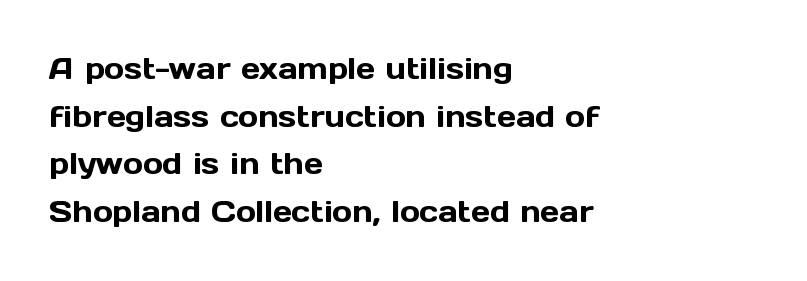
The image shows 30 px sans-serif type, upright; set left-aligned, normal line spacing (1.59x), normal letter spacing, not underlined; a medium x-height.
